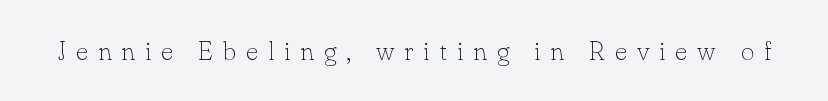
{"italic": "no", "bold": "no", "underline": "no", "letter_spacing": "wide", "letter_spacing_em": 0.38, "glyph_px": 26}
